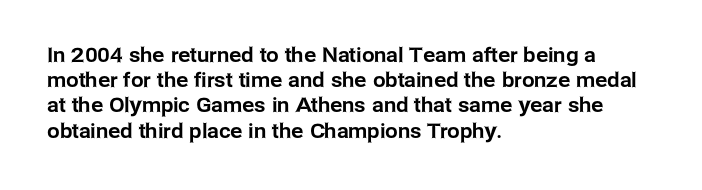
The image shows 20 px text type, upright; set left-aligned, normal line spacing (1.26x), normal letter spacing, not underlined.
